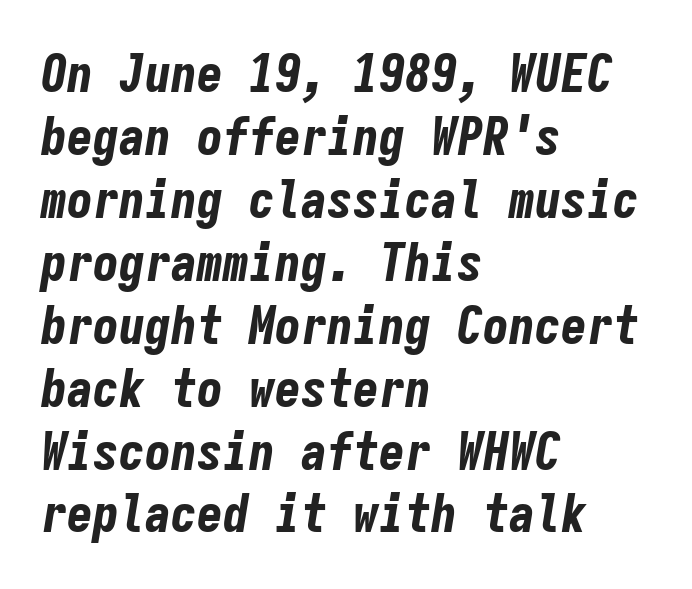
{"italic": "yes", "lean": "right", "slant_degrees": 9, "bold": "yes", "weight": "bold", "width": "condensed", "stroke_contrast": "low", "x_height": "medium", "monospaced": "yes", "underline": "no", "align": "left", "line_spacing_ratio": 1.21, "letter_spacing": "normal", "letter_spacing_em": 0.0, "glyph_px": 52}
